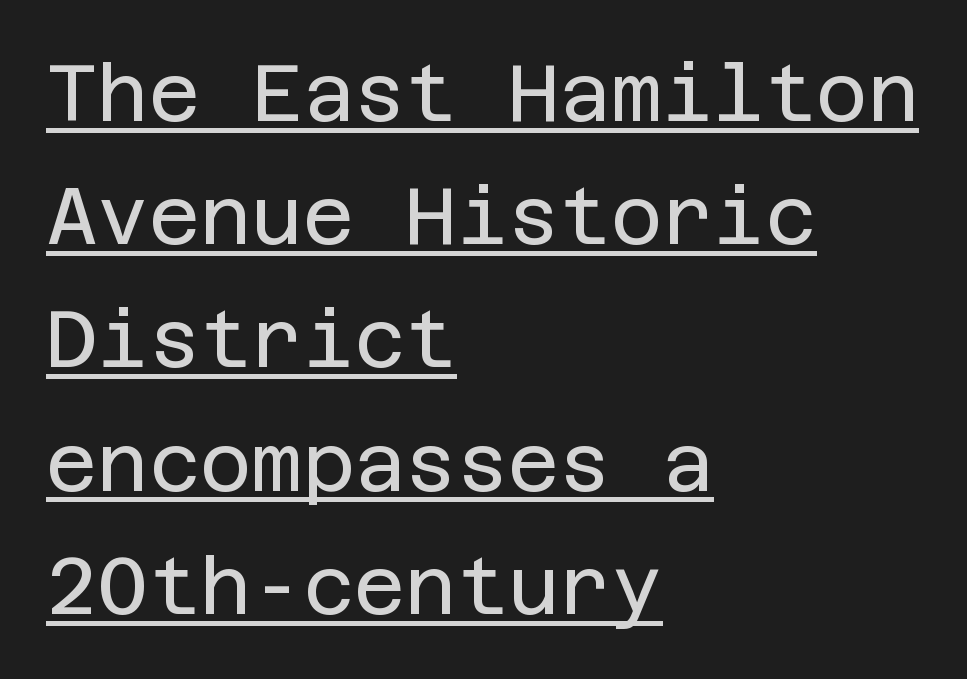
Notice how the stems are strictly vertical — no italics here. Think standard paragraph weight, or any step lighter than that. The string is rendered with underlining switched on. The paragraph has a hard left edge and a soft right edge.
